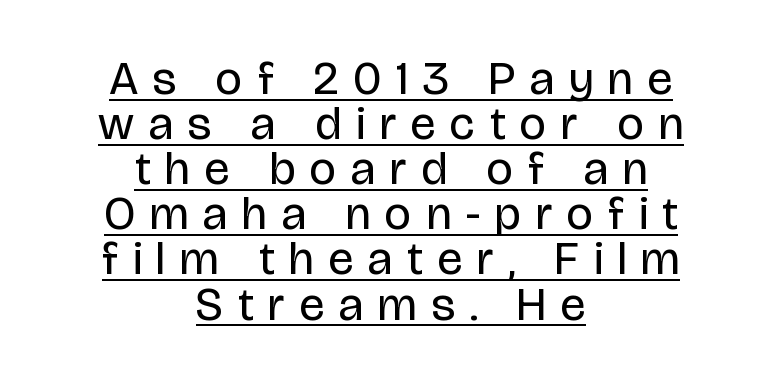
Q: Is the text bold? A: No.
Q: Is the text italic (slanted)? A: No, it is upright.
Q: Is the typeface a serif or a sans-serif typeface? A: Sans-serif.
Q: Is the text underlined? A: Yes.
Q: How is the paragraph aligned? A: Centered.
Q: Is the spacing between letters normal or unusually wide? A: Unusually wide.
Q: Is the spacing between lines tight, normal or loose? A: Tight.
Q: Width (condensed, normal, or wide)? A: Condensed.
Q: Stroke contrast? A: Low.
Q: x-height? A: Large.
Q: Monospaced? A: No.
